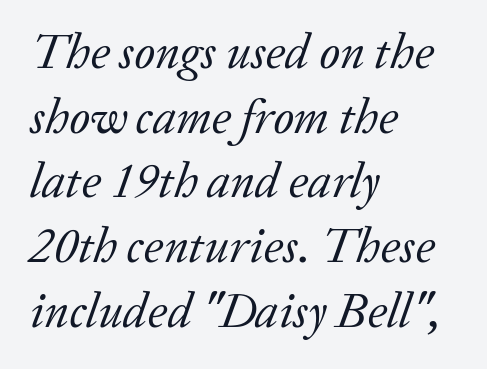
Q: Is the text bold? A: No.
Q: Is the text italic (slanted)? A: Yes, it leans right by about 20 degrees.
Q: Is the typeface a serif or a sans-serif typeface? A: Serif.
Q: Is the text underlined? A: No.
Q: How is the paragraph aligned? A: Left-aligned.
Q: Is the spacing between letters normal or unusually wide? A: Normal.
Q: Is the spacing between lines tight, normal or loose? A: Normal.
Q: Width (condensed, normal, or wide)? A: Normal.
Q: Stroke contrast? A: Low.
Q: x-height? A: Medium.
Q: Monospaced? A: No.
